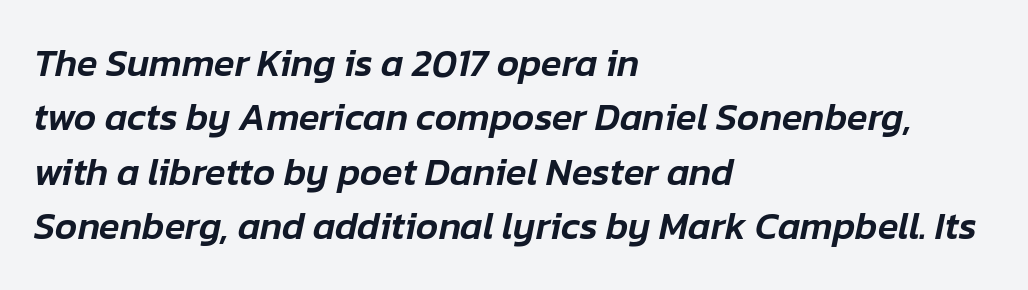
{"italic": "yes", "lean": "right", "slant_degrees": 12, "width": "normal", "stroke_contrast": "low", "x_height": "medium", "monospaced": "no", "underline": "no", "align": "left", "line_spacing": "normal", "line_spacing_ratio": 1.43, "letter_spacing": "normal", "letter_spacing_em": 0.0, "glyph_px": 38}
